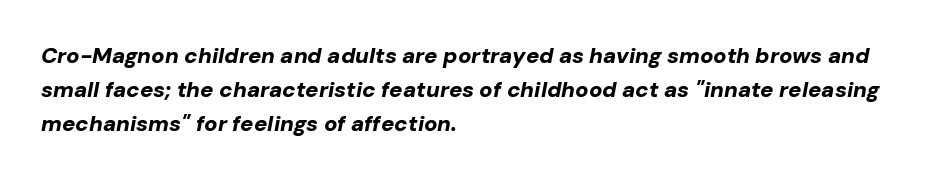
Q: Is the text bold? A: Yes.
Q: Is the text italic (slanted)? A: Yes, it leans right by about 10 degrees.
Q: Is the text underlined? A: No.
Q: How is the paragraph aligned? A: Left-aligned.
Q: Is the spacing between letters normal or unusually wide? A: Normal.
Q: Is the spacing between lines tight, normal or loose? A: Normal.
